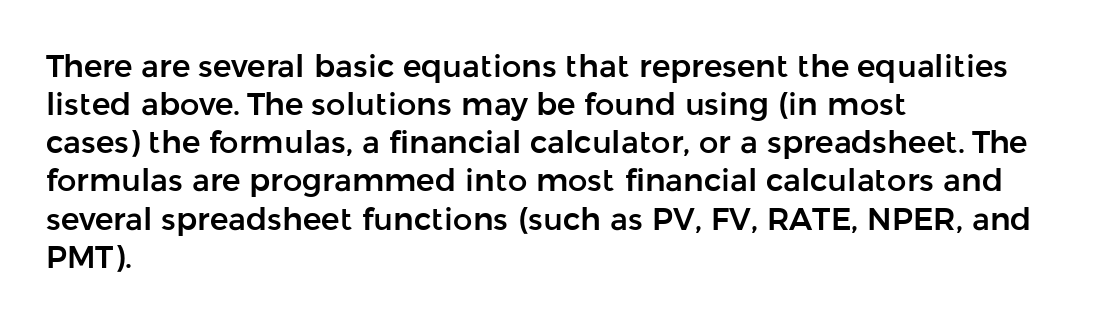
The image shows 31 px sans-serif type, upright; set left-aligned, line spacing 1.23x, normal letter spacing, not underlined; low stroke contrast and a medium x-height.
